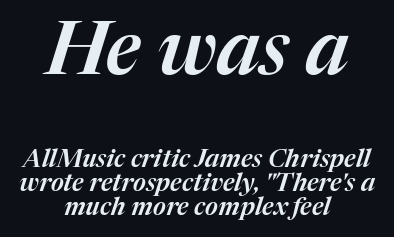
{"italic": "yes", "lean": "right", "slant_degrees": 17, "width": "normal", "stroke_contrast": "medium", "x_height": "medium", "monospaced": "no", "underline": "no", "align": "center", "line_spacing": "tight", "line_spacing_ratio": 0.95, "letter_spacing": "normal", "letter_spacing_em": 0.0, "larger_block": "first", "size_ratio": 3.0, "glyph_px": 75}
